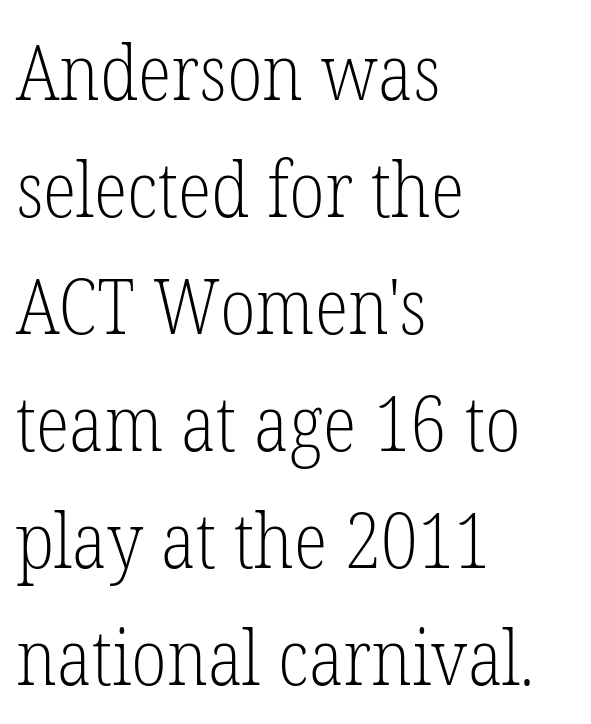
Q: Is the text bold? A: No.
Q: Is the text italic (slanted)? A: No, it is upright.
Q: Is the typeface a serif or a sans-serif typeface? A: Serif.
Q: Is the text underlined? A: No.
Q: How is the paragraph aligned? A: Left-aligned.
Q: Is the spacing between letters normal or unusually wide? A: Normal.
Q: Is the spacing between lines tight, normal or loose? A: Normal.
Q: Width (condensed, normal, or wide)? A: Condensed.
Q: Stroke contrast? A: Low.
Q: x-height? A: Medium.
Q: Monospaced? A: No.
